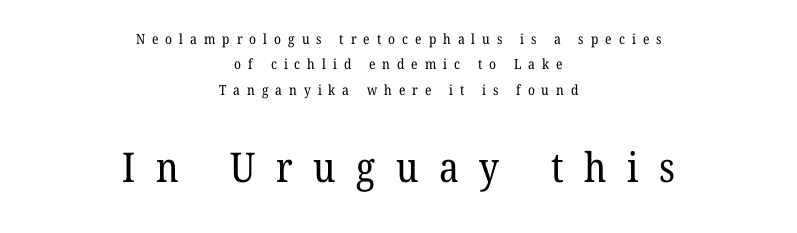
{"serif": "yes", "bold": "no", "weight": "regular", "width": "normal", "stroke_contrast": "low", "x_height": "medium", "monospaced": "no", "underline": "no", "align": "center", "line_spacing_ratio": 1.82, "letter_spacing": "wide", "letter_spacing_em": 0.5, "larger_block": "second", "size_ratio": 2.93, "glyph_px": 41}
